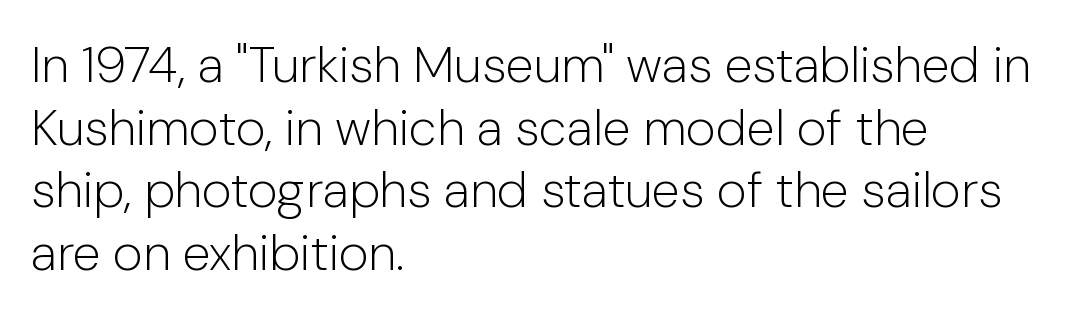
Check the space under the baseline: it is left empty. Weight class: somewhere from thin through regular. Notice how the passage keeps a crisp vertical edge on the left only. Italic: no, the glyphs are upright roman. This sample has the flowing, uneven cadence of proportional lettering.
